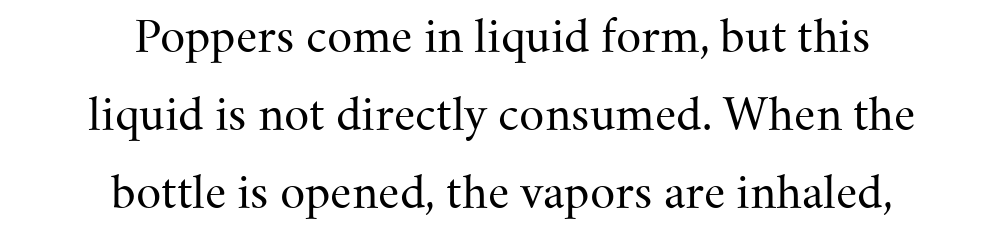
{"serif": "yes", "italic": "no", "bold": "no", "weight": "regular", "width": "normal", "stroke_contrast": "medium", "x_height": "small", "monospaced": "no", "underline": "no", "align": "center", "line_spacing_ratio": 1.77, "letter_spacing": "normal", "letter_spacing_em": 0.0, "glyph_px": 44}
